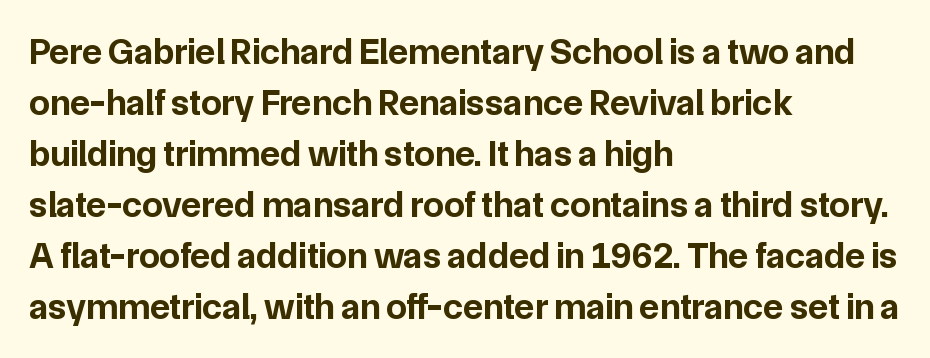
{"serif": "no", "italic": "no", "bold": "yes", "weight": "bold", "width": "normal", "stroke_contrast": "low", "x_height": "medium", "monospaced": "no", "underline": "no", "align": "left", "line_spacing": "normal", "line_spacing_ratio": 1.38, "letter_spacing": "normal", "letter_spacing_em": 0.0, "glyph_px": 37}
